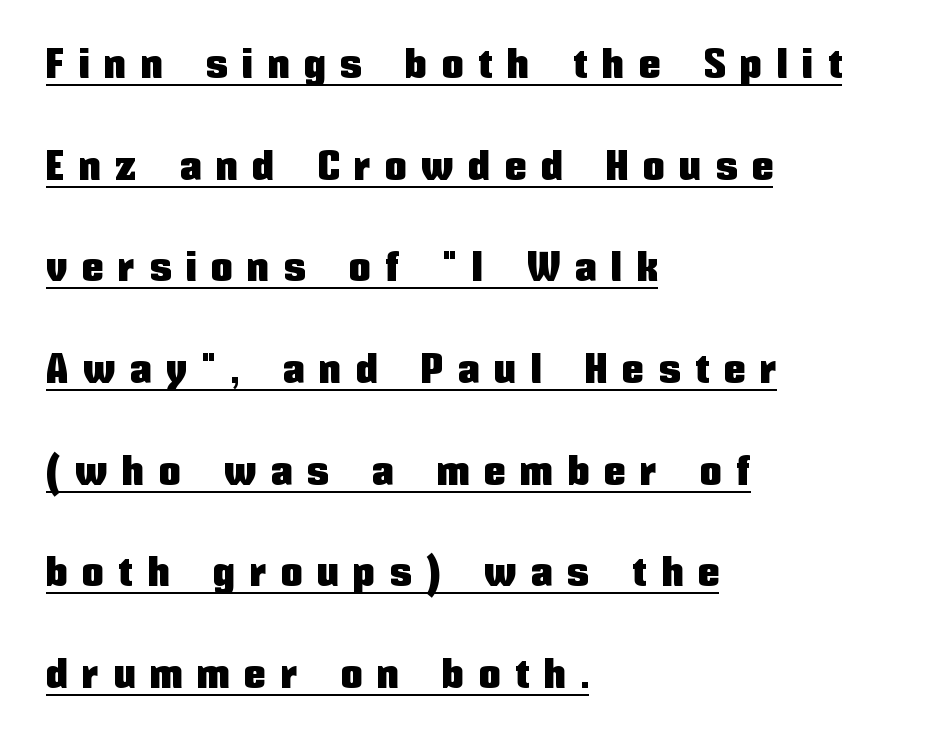
Compared with typical body copy, the letter spacing here is much looser. Typeset ragged right — the left edge is the straight one. The face used here is a sans, in the tradition of grotesques and geometrics. Spacing verdict: proportional, widths tailored to each character.
